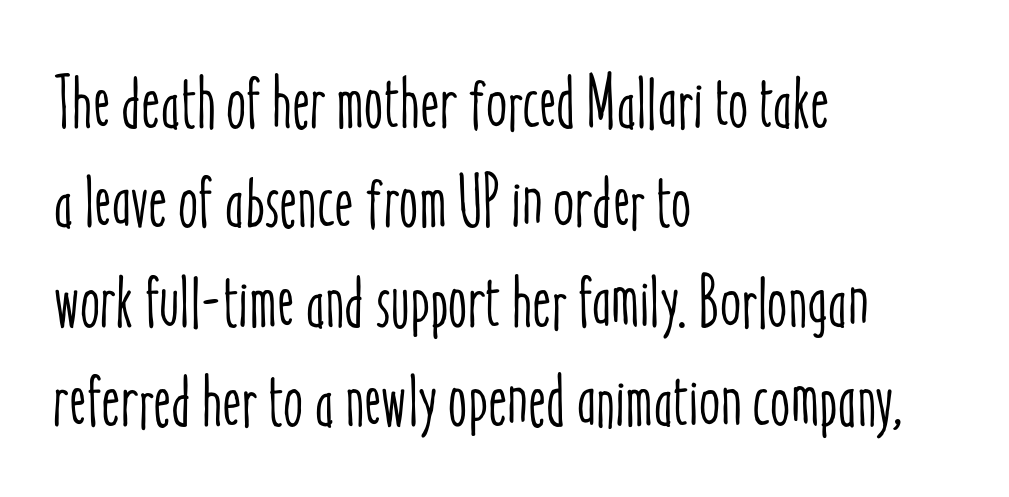
You could not count columns in this text — the font is proportionally spaced. Descenders are the only things crossing below the line. The type is set solid horizontally, with unmodified tracking. The paragraph shown leans on its left margin.
